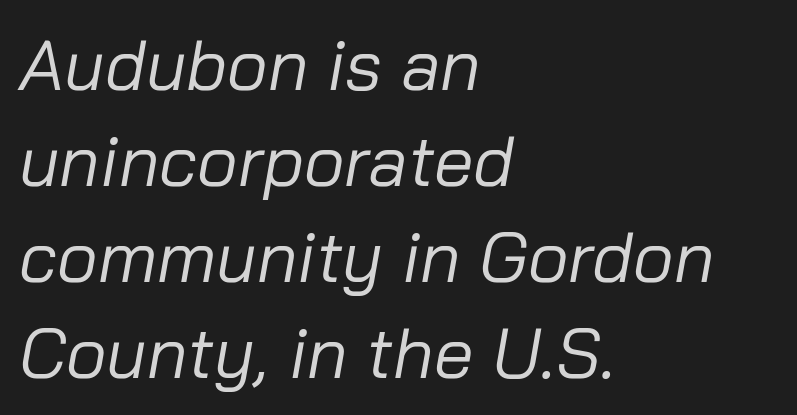
The image shows 71 px regular-weight type, italic (leaning right); set left-aligned, normal line spacing (1.35x), normal letter spacing, not underlined; low stroke contrast and a medium x-height.
